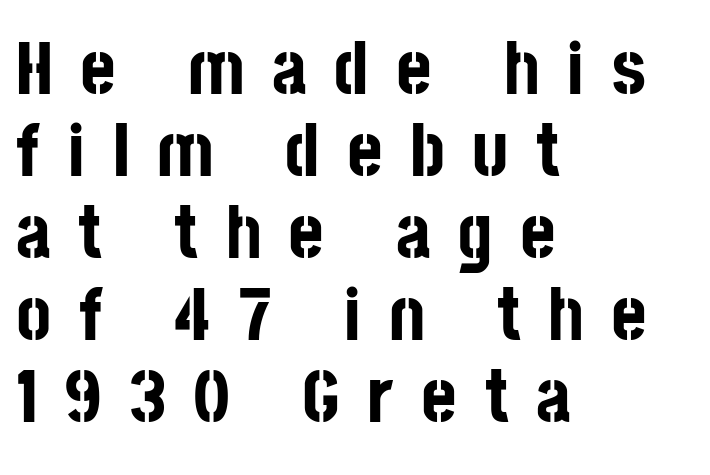
Typesetter's note: full bold, strokes at maximum text heaviness. In terms of letterform style, serifs are entirely absent. A typesetter would call this proportional, since set widths differ per character. The block of text is dense from top to bottom, with scant space between rows. Nobody drew a line under any word here. The gaps between neighbouring characters are conspicuously large.
